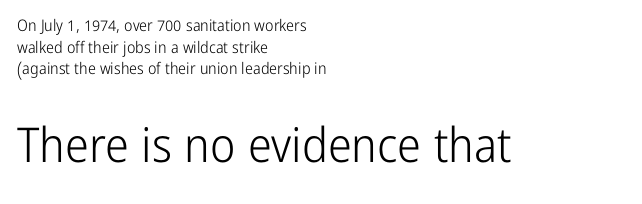
{"serif": "no", "italic": "no", "bold": "no", "weight": "light", "width": "condensed", "stroke_contrast": "low", "x_height": "medium", "monospaced": "no", "underline": "no", "align": "left", "line_spacing": "normal", "line_spacing_ratio": 1.35, "letter_spacing": "normal", "letter_spacing_em": 0.0, "larger_block": "second", "size_ratio": 3.0, "glyph_px": 48}
